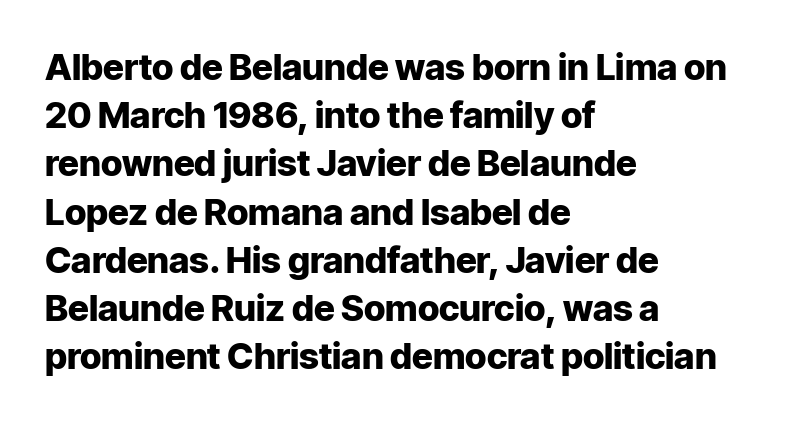
Q: Is the text bold? A: Yes.
Q: Is the text italic (slanted)? A: No, it is upright.
Q: Is the typeface a serif or a sans-serif typeface? A: Sans-serif.
Q: Is the text underlined? A: No.
Q: How is the paragraph aligned? A: Left-aligned.
Q: Is the spacing between letters normal or unusually wide? A: Normal.
Q: Is the spacing between lines tight, normal or loose? A: Normal.
Q: Width (condensed, normal, or wide)? A: Normal.
Q: Stroke contrast? A: Low.
Q: x-height? A: Medium.
Q: Monospaced? A: No.
